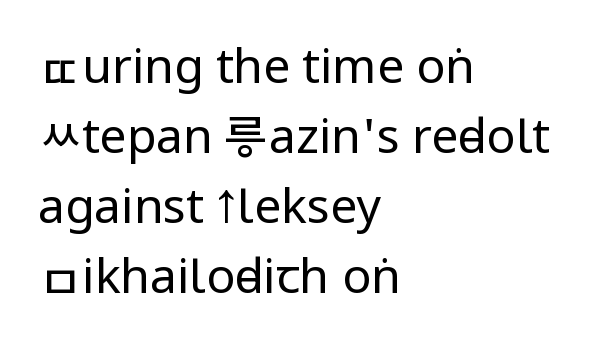
The image shows 48 px regular-weight, condensed sans-serif type, upright; set left-aligned, normal line spacing (1.46x), normal letter spacing, not underlined; low stroke contrast and a large x-height.
